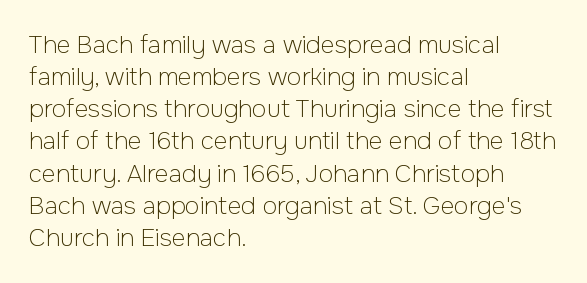
The image shows 24 px text type, upright; set left-aligned, normal line spacing (1.34x), normal letter spacing, not underlined.
